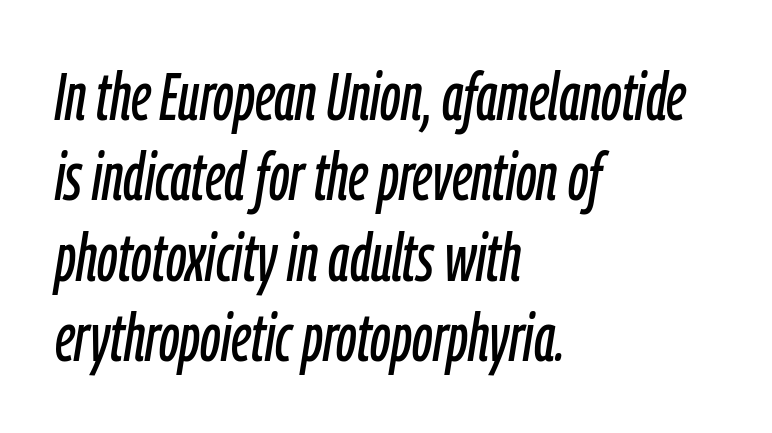
Q: Is the text italic (slanted)? A: Yes, it leans right by about 9 degrees.
Q: Is the text underlined? A: No.
Q: How is the paragraph aligned? A: Left-aligned.
Q: Is the spacing between letters normal or unusually wide? A: Normal.
Q: Width (condensed, normal, or wide)? A: Condensed.
Q: Stroke contrast? A: Low.
Q: x-height? A: Medium.
Q: Monospaced? A: No.
